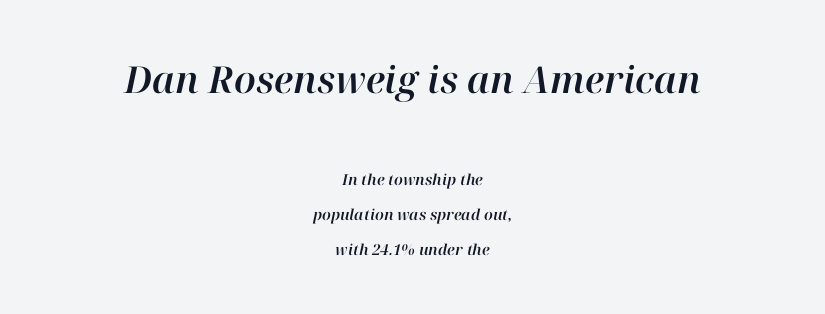
{"italic": "yes", "lean": "right", "slant_degrees": 12, "width": "normal", "stroke_contrast": "high", "x_height": "medium", "monospaced": "no", "underline": "no", "align": "center", "line_spacing": "loose", "line_spacing_ratio": 2.32, "letter_spacing": "normal", "letter_spacing_em": 0.0, "larger_block": "first", "size_ratio": 2.47, "glyph_px": 37}
